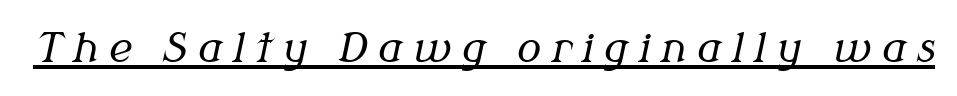
Q: Is the text bold? A: No.
Q: Is the text italic (slanted)? A: Yes, it leans right by about 12 degrees.
Q: Is the typeface a serif or a sans-serif typeface? A: Serif.
Q: Is the text underlined? A: Yes.
Q: Is the spacing between letters normal or unusually wide? A: Unusually wide.
Q: Width (condensed, normal, or wide)? A: Normal.
Q: Stroke contrast? A: Medium.
Q: x-height? A: Medium.
Q: Monospaced? A: No.
